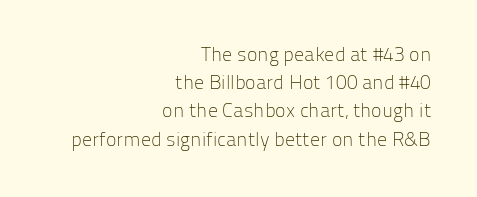
The rendering anchors every line to the right-hand side. Observe the ordinary spacing: letters are neighbours, not strangers. Compared with a typical body face, this is equally light or lighter still. Underlining? Definitely not there. The lettering stays uniformly vertical, giving the passage a roman look.
